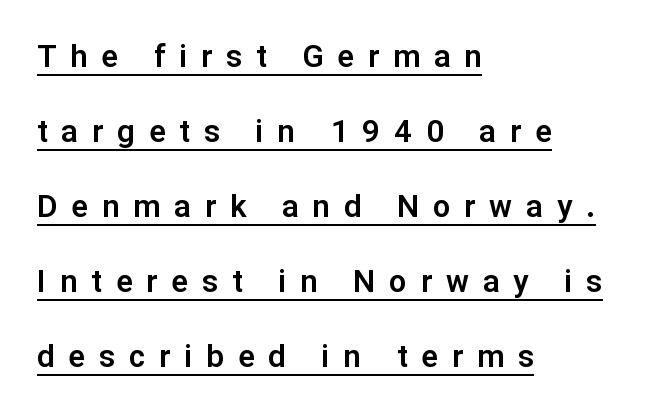
Varying glyph widths throughout — classic text-font behaviour. A typographer would call this underscored text. The lettering holds an erect, upright posture throughout. Short note: letters widely spaced. Vertical spacing — loose.
